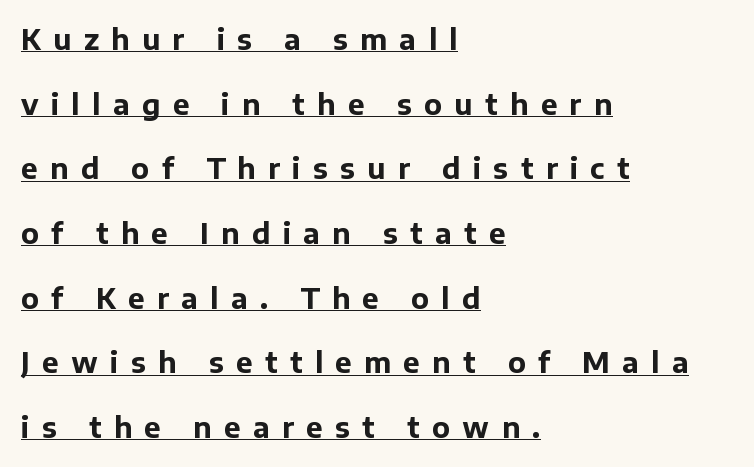
Each glyph is drawn with heavy, bold strokes. Honestly, the letter spacing is so wide it's the main thing you notice. The vertical gap from one line to the next is large. Each letter keeps its own natural width here, so spacing adapts to shape. Italic? Not at all — the glyphs are vertical.
